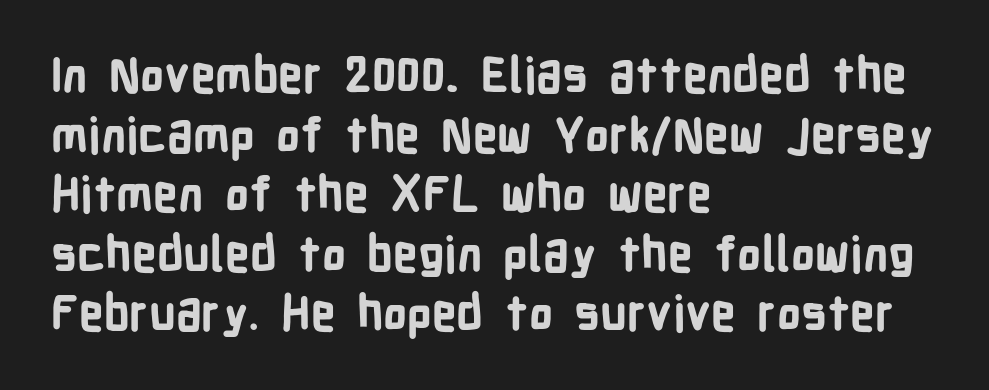
Q: Is the text bold? A: Yes.
Q: Is the text italic (slanted)? A: No, it is upright.
Q: Is the typeface a serif or a sans-serif typeface? A: Sans-serif.
Q: Is the text underlined? A: No.
Q: How is the paragraph aligned? A: Left-aligned.
Q: Is the spacing between letters normal or unusually wide? A: Normal.
Q: Width (condensed, normal, or wide)? A: Condensed.
Q: Stroke contrast? A: Low.
Q: x-height? A: Medium.
Q: Monospaced? A: No.
